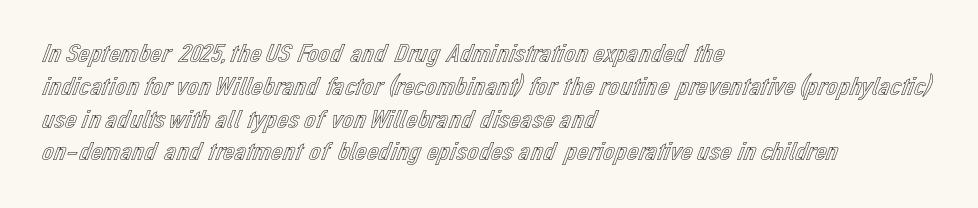
Each new line begins a customary step beneath the previous one. The passage shown is not underscored anywhere. Casual observation: everything's shoved over to the left.
